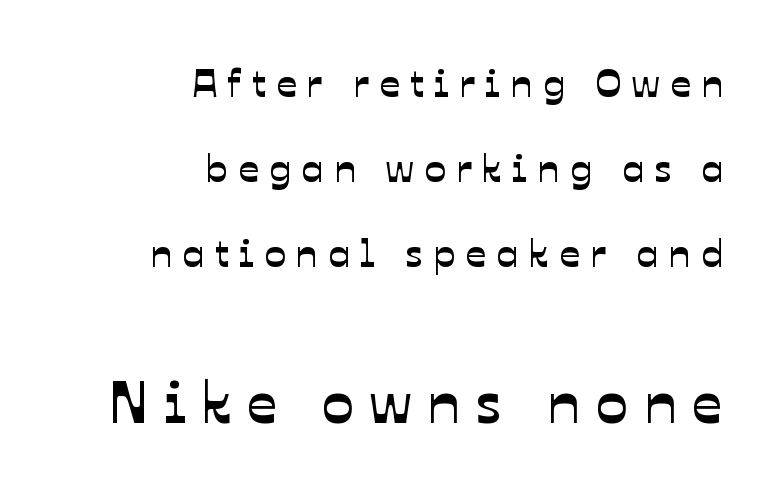
{"serif": "no", "width": "normal", "stroke_contrast": "low", "x_height": "medium", "monospaced": "no", "underline": "no", "align": "right", "line_spacing": "loose", "line_spacing_ratio": 2.13, "letter_spacing": "wide", "letter_spacing_em": 0.26, "larger_block": "second", "size_ratio": 1.5, "glyph_px": 60}
